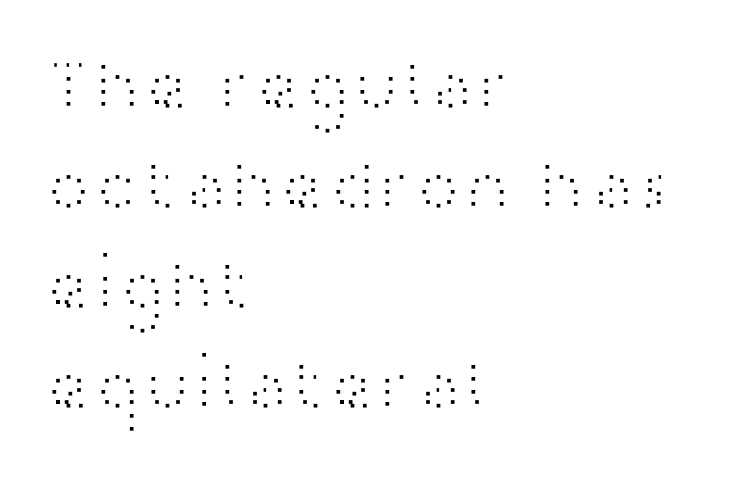
The image shows 74 px light, wide sans-serif type, upright; set left-aligned, normal line spacing (1.35x), normal letter spacing, not underlined; high stroke contrast and a medium x-height.
